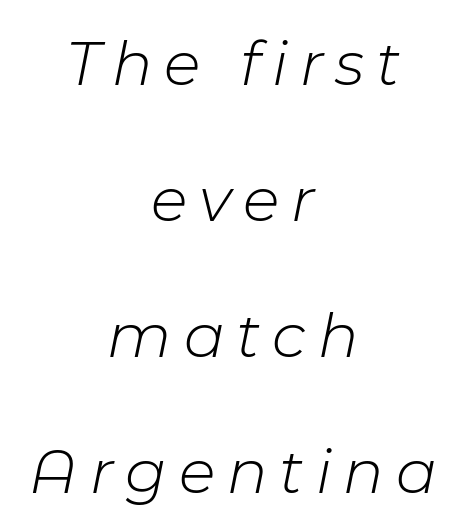
Notice how the passage keeps no hard edge, just a central spine. Check the space under the baseline: it is left empty. These glyphs show unthickened strokes, regular width or finer. The designer dialed line spacing up above the default.
